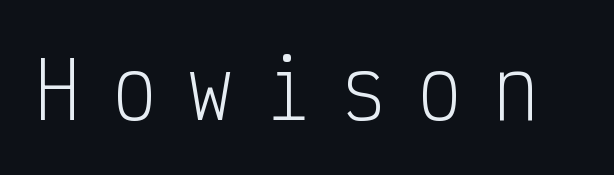
The image shows 77 px light, condensed sans-serif type, upright, monospaced; set unusually wide letter spacing (+0.39 em), not underlined; low stroke contrast and a medium x-height.
